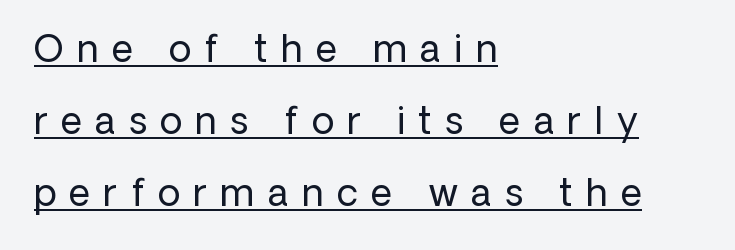
The image shows 37 px regular-weight sans-serif type, upright; set left-aligned, loose line spacing (1.94x), unusually wide letter spacing (+0.36 em), underlined; low stroke contrast and a medium x-height.
